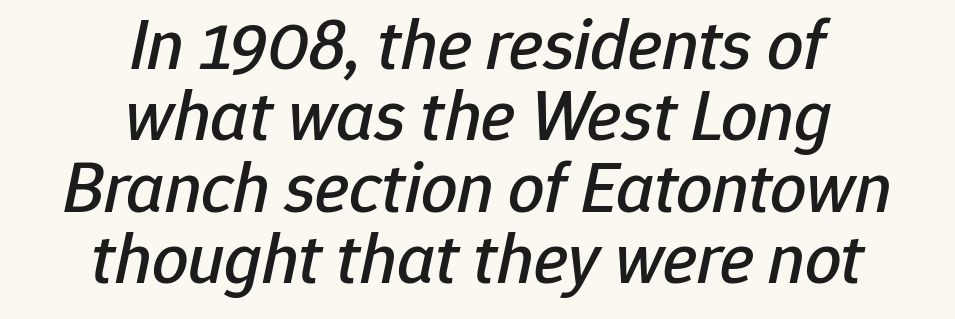
Q: Is the text italic (slanted)? A: Yes, it leans right by about 12 degrees.
Q: Is the text underlined? A: No.
Q: How is the paragraph aligned? A: Centered.
Q: Is the spacing between letters normal or unusually wide? A: Normal.
Q: Is the spacing between lines tight, normal or loose? A: Tight.
Q: Width (condensed, normal, or wide)? A: Normal.
Q: Stroke contrast? A: Low.
Q: x-height? A: Medium.
Q: Monospaced? A: No.
